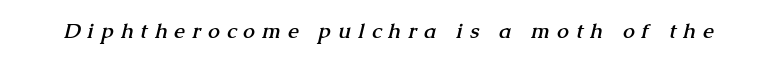
The image shows 21 px bold type; set unusually wide letter spacing (+0.35 em), not underlined.
